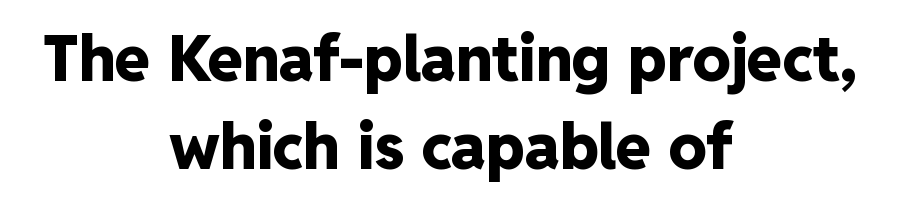
Q: Is the text bold? A: Yes.
Q: Is the text italic (slanted)? A: No, it is upright.
Q: Is the typeface a serif or a sans-serif typeface? A: Sans-serif.
Q: Is the text underlined? A: No.
Q: How is the paragraph aligned? A: Centered.
Q: Is the spacing between letters normal or unusually wide? A: Normal.
Q: Is the spacing between lines tight, normal or loose? A: Normal.
Q: Width (condensed, normal, or wide)? A: Normal.
Q: Stroke contrast? A: Low.
Q: x-height? A: Medium.
Q: Monospaced? A: No.
